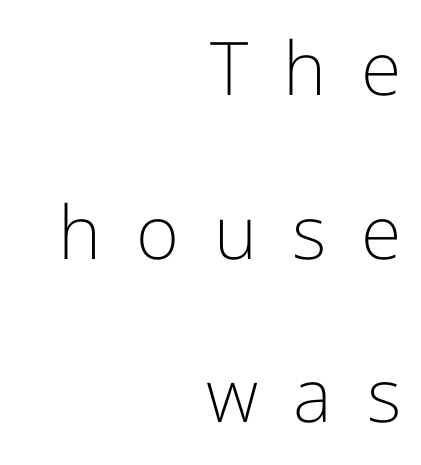
{"serif": "no", "italic": "no", "bold": "no", "weight": "light", "width": "normal", "stroke_contrast": "low", "x_height": "medium", "monospaced": "no", "underline": "no", "align": "right", "line_spacing": "loose", "line_spacing_ratio": 2.21, "letter_spacing": "wide", "letter_spacing_em": 0.47, "glyph_px": 74}
